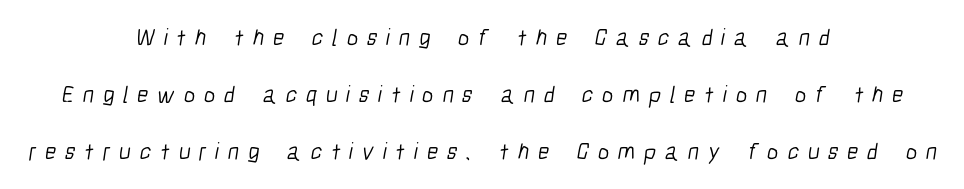
Q: Is the text bold? A: No.
Q: Is the text underlined? A: No.
Q: How is the paragraph aligned? A: Centered.
Q: Is the spacing between letters normal or unusually wide? A: Unusually wide.
Q: Is the spacing between lines tight, normal or loose? A: Loose.
